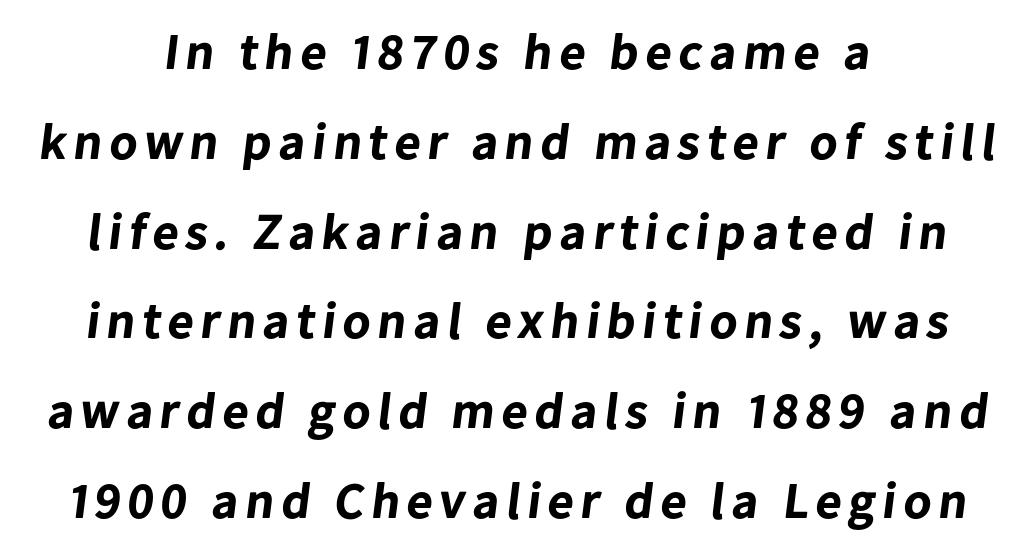
Q: Is the text bold? A: Yes.
Q: Is the typeface a serif or a sans-serif typeface? A: Sans-serif.
Q: Is the text underlined? A: No.
Q: How is the paragraph aligned? A: Centered.
Q: Width (condensed, normal, or wide)? A: Normal.
Q: Stroke contrast? A: Low.
Q: x-height? A: Medium.
Q: Monospaced? A: No.
